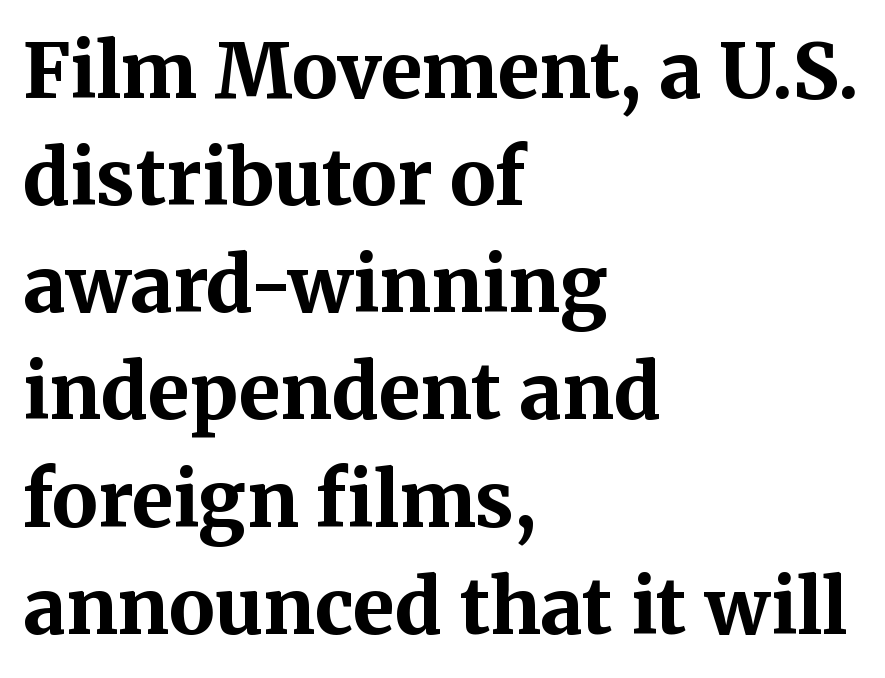
Regarding serifs, this sample has them. Is this a fixed-width face? No — the glyphs have proportional, varying widths. Each line starts at the same left margin while the right side varies. Letters rest on an invisible, unmarked baseline. The type sits square on the baseline with zero lean. I'd describe the lettering as bold — thick and assertive.
